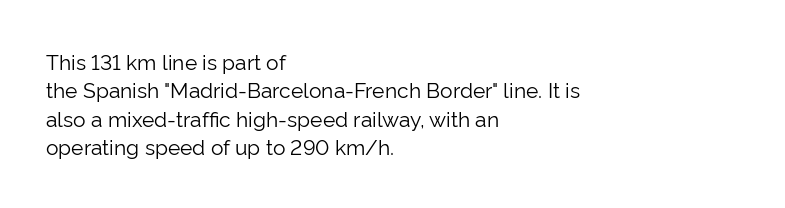
The image shows 21 px text type, upright; set left-aligned, normal line spacing (1.35x), normal letter spacing, not underlined.
